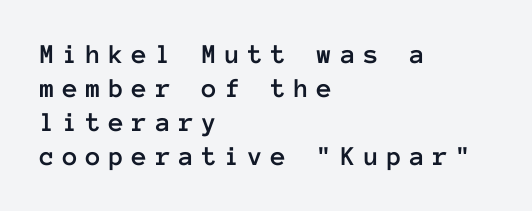
The specimen omits any rule beneath the text block's lines. Looks like terminal output: every glyph gets an equal slot. This rendering widens character spacing well past its baseline value. Style check: upright.
